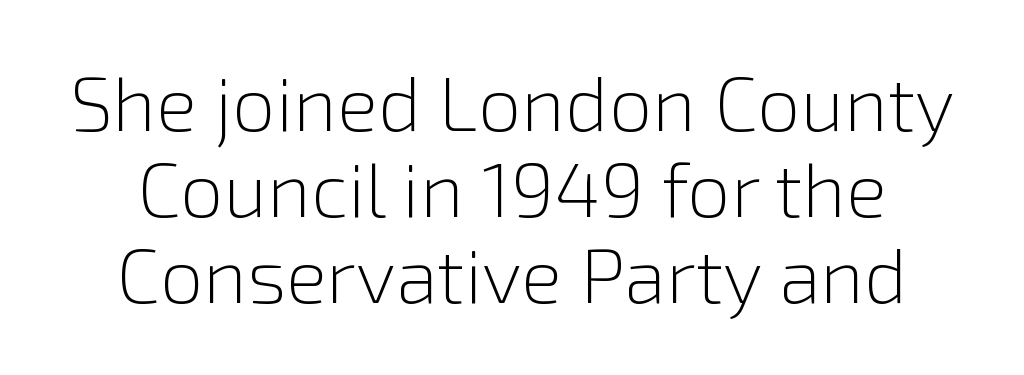
Q: Is the text bold? A: No.
Q: Is the text italic (slanted)? A: No, it is upright.
Q: Is the typeface a serif or a sans-serif typeface? A: Sans-serif.
Q: Is the text underlined? A: No.
Q: Is the spacing between letters normal or unusually wide? A: Normal.
Q: Is the spacing between lines tight, normal or loose? A: Tight.
Q: Width (condensed, normal, or wide)? A: Normal.
Q: x-height? A: Medium.
Q: Monospaced? A: No.
